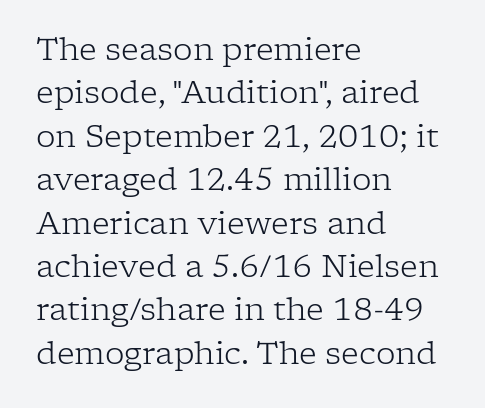
Q: Is the text bold? A: No.
Q: Is the text italic (slanted)? A: No, it is upright.
Q: Is the typeface a serif or a sans-serif typeface? A: Serif.
Q: Is the text underlined? A: No.
Q: How is the paragraph aligned? A: Left-aligned.
Q: Is the spacing between letters normal or unusually wide? A: Normal.
Q: Is the spacing between lines tight, normal or loose? A: Normal.
Q: Width (condensed, normal, or wide)? A: Normal.
Q: Stroke contrast? A: Low.
Q: x-height? A: Medium.
Q: Monospaced? A: No.
